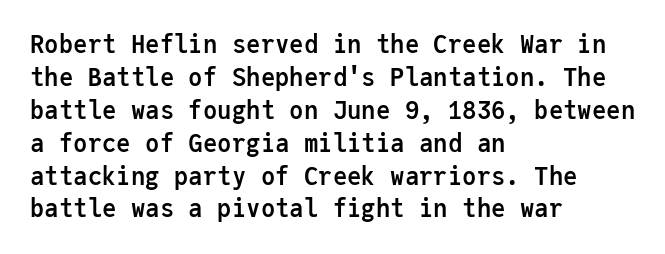
{"italic": "no", "bold": "yes", "underline": "no", "align": "left", "line_spacing": "normal", "line_spacing_ratio": 1.37, "letter_spacing": "normal", "letter_spacing_em": 0.0, "glyph_px": 24}
